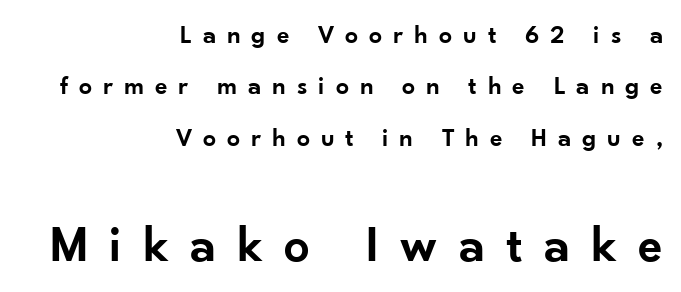
Each word looks stretched out because of the extra space between its letters. The specimen reads as upright at a glance. One glance says open: line gaps are wider than usual. Each line ends at the same right margin while the left side varies.
